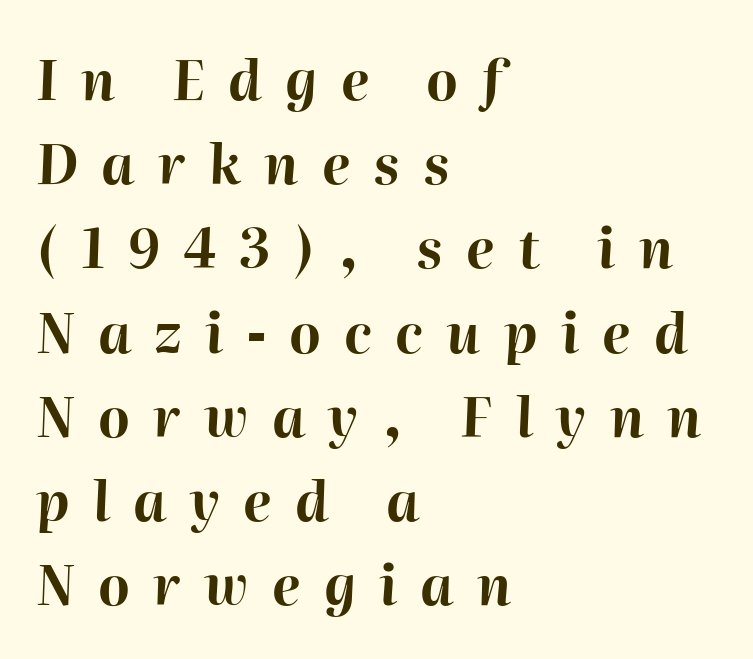
A typesetter would mark this as italic. Caption: multi-line text, flush left, ragged right. Regarding leading, the lines here are spaced in the standard way. The words here are not underlined. Note the varied advance widths — an 'i' is clearly narrower than an 'm'.
